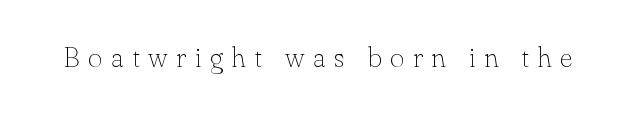
The image shows 28 px thin serif type, upright; set unusually wide letter spacing (+0.3 em), not underlined; low stroke contrast and a small x-height.
